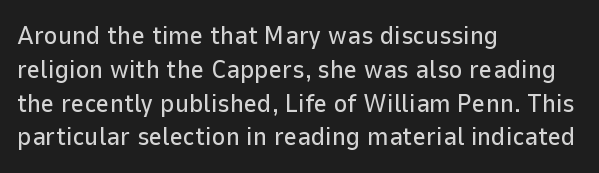
{"italic": "no", "underline": "no", "align": "left", "line_spacing": "normal", "line_spacing_ratio": 1.3, "letter_spacing": "normal", "letter_spacing_em": 0.0, "glyph_px": 26}
